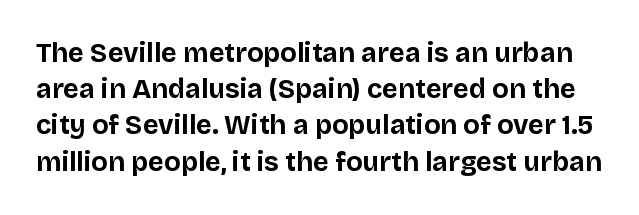
The image shows 27 px bold type, upright; set normal line spacing (1.34x), normal letter spacing, not underlined.
